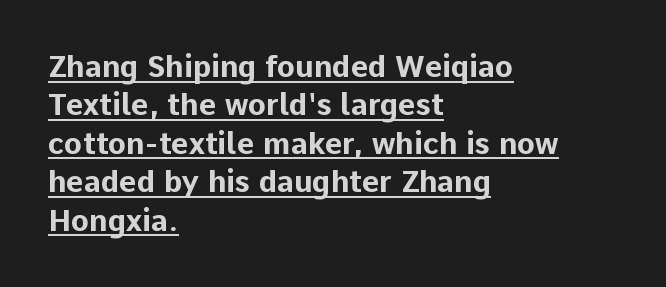
{"serif": "no", "italic": "no", "bold": "yes", "weight": "bold", "width": "normal", "stroke_contrast": "low", "x_height": "medium", "monospaced": "no", "underline": "yes", "align": "left", "line_spacing": "normal", "line_spacing_ratio": 1.28, "letter_spacing": "normal", "letter_spacing_em": 0.0, "glyph_px": 30}
